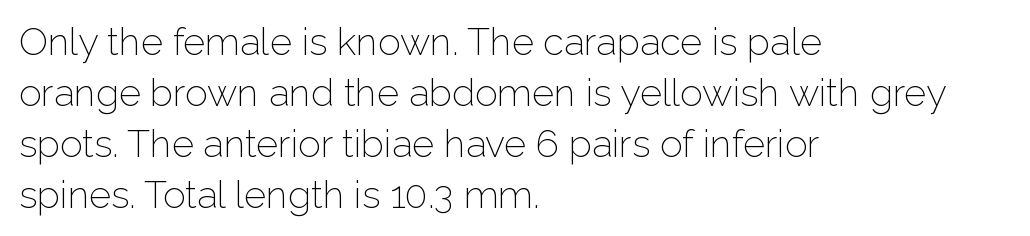
The image shows 38 px light sans-serif type, upright; set left-aligned, normal line spacing (1.34x), normal letter spacing, not underlined; low stroke contrast and a medium x-height.
